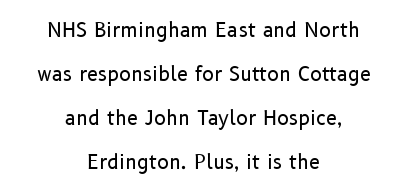
The image shows 20 px text type, upright; set centered, loose line spacing (2.2x), normal letter spacing, not underlined.
